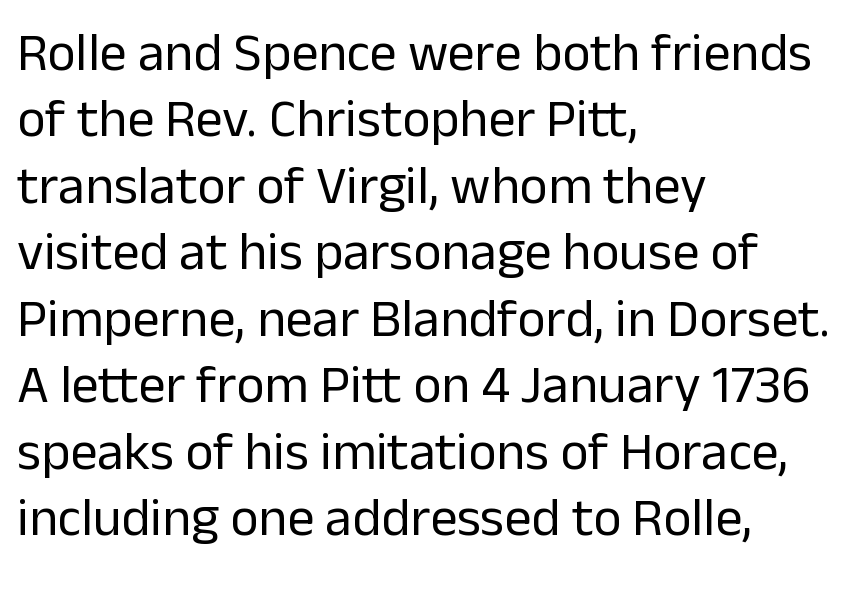
Are there feet on the stems? There aren't — it's a sans. Does extra space separate the letters? No, they use regular spacing. The letters stand straight up with perfectly vertical stems. Do the characters align in a grid? No, the font is proportional. Just letters on the line, the space beneath them empty. Weight class: somewhere from thin through regular.
